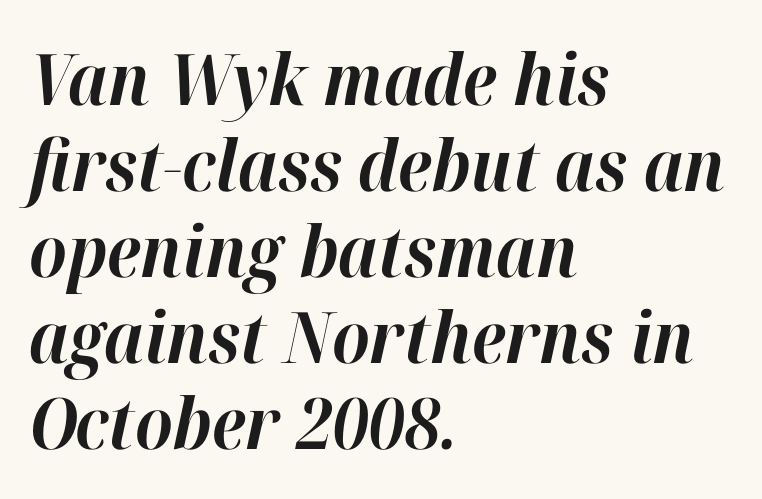
Spacing verdict: proportional, widths tailored to each character. Is the block centered? No — it sits flush against the left margin. These words are printed bold, with thick strokes throughout. Observe the ordinary spacing: letters are neighbours, not strangers. The gap between lines stays unmarked.
